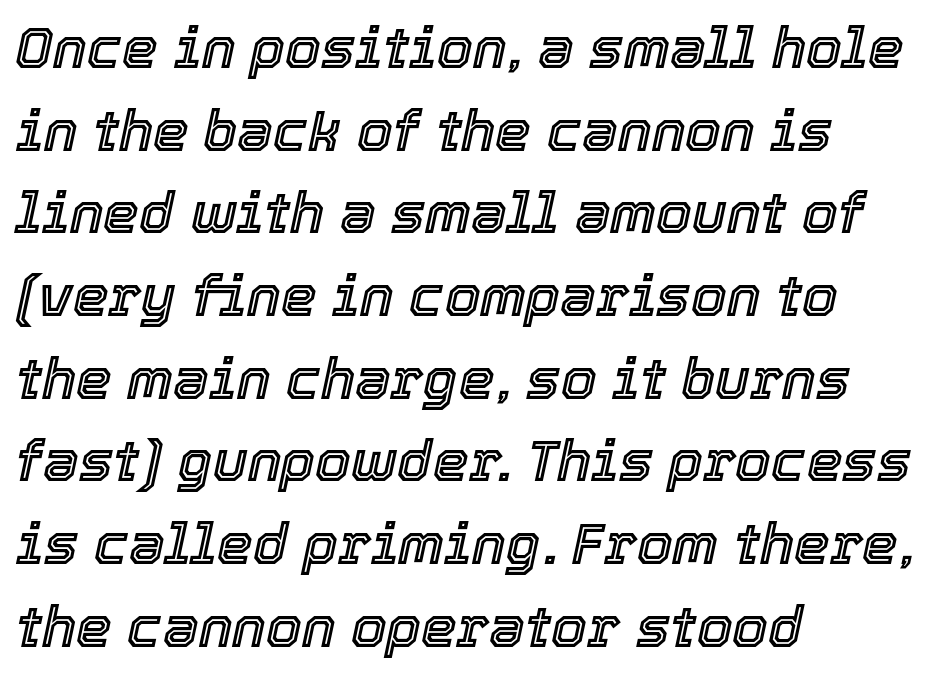
The image shows 57 px text type, italic (leaning right); set left-aligned, normal line spacing (1.45x), normal letter spacing, not underlined; a medium x-height.
